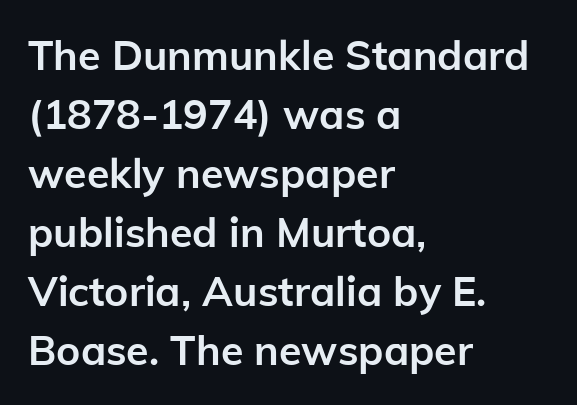
The image shows 41 px semibold sans-serif type, upright; set left-aligned, normal line spacing (1.44x), normal letter spacing, not underlined; low stroke contrast and a medium x-height.
